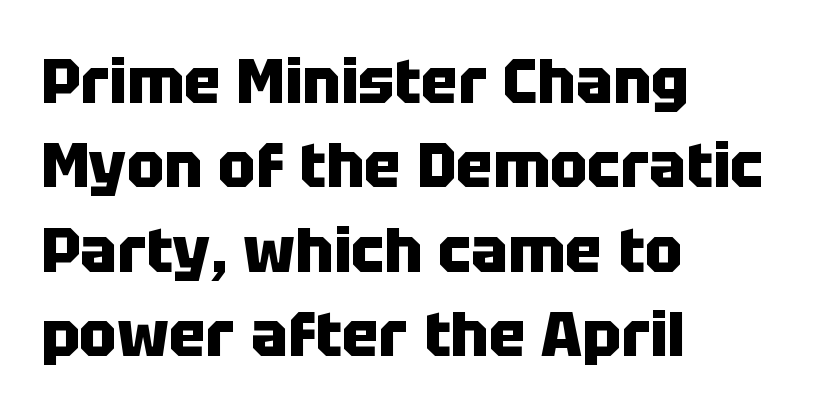
{"serif": "no", "italic": "no", "bold": "yes", "weight": "heavy", "width": "normal", "stroke_contrast": "low", "x_height": "large", "monospaced": "no", "underline": "no", "align": "left", "line_spacing": "normal", "line_spacing_ratio": 1.36, "letter_spacing": "normal", "letter_spacing_em": 0.0, "glyph_px": 62}
